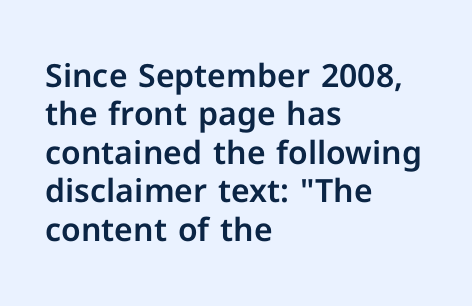
Observe the absence of serifs on each vertical stroke in this sample. Underline: absent. Ordinary non-slanted type is in use. Reading down the block, your eye returns to a fixed left position each line. The face used here is proportionally spaced, like ordinary book or web type.
